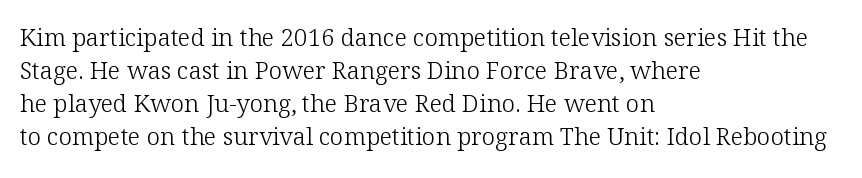
The image shows 24 px text type, upright; set left-aligned, normal line spacing (1.37x), normal letter spacing, not underlined.
